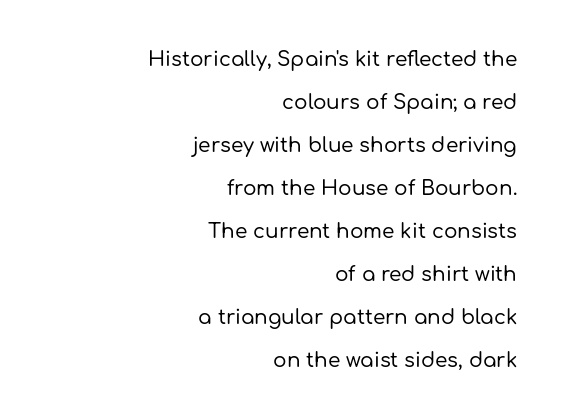
Q: Is the text italic (slanted)? A: No, it is upright.
Q: Is the text underlined? A: No.
Q: How is the paragraph aligned? A: Right-aligned.
Q: Is the spacing between letters normal or unusually wide? A: Normal.
Q: Is the spacing between lines tight, normal or loose? A: Loose.
